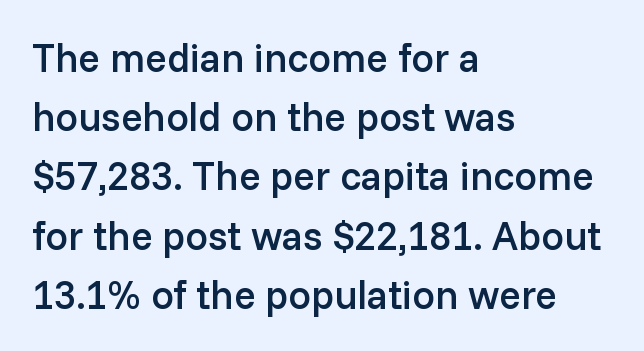
Whoever set this chose a conventional vertical rhythm. A typesetter would call this zero additional tracking. Posture: straight, roman, zero tilt. Are there feet on the stems? There aren't — it's a sans.
